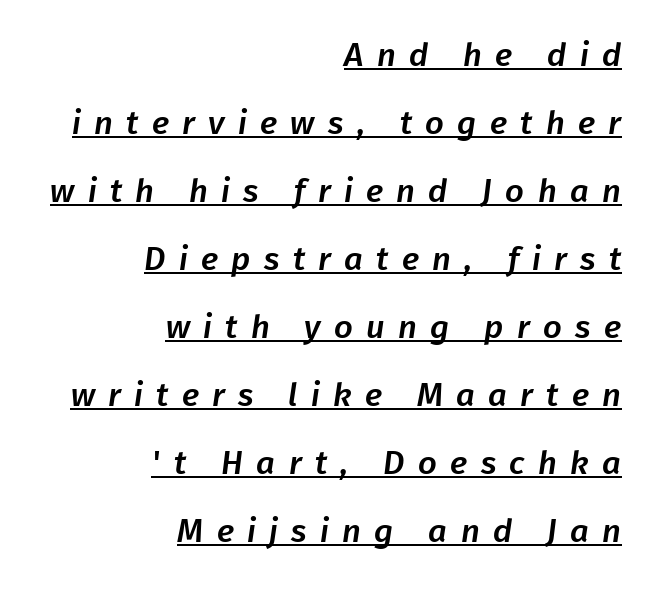
Q: Is the typeface a serif or a sans-serif typeface? A: Sans-serif.
Q: Is the text underlined? A: Yes.
Q: How is the paragraph aligned? A: Right-aligned.
Q: Is the spacing between letters normal or unusually wide? A: Unusually wide.
Q: Is the spacing between lines tight, normal or loose? A: Loose.
Q: Width (condensed, normal, or wide)? A: Normal.
Q: Stroke contrast? A: Low.
Q: x-height? A: Medium.
Q: Monospaced? A: No.
